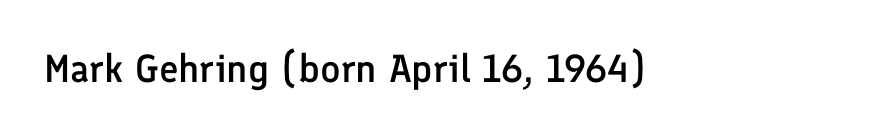
Q: Is the text bold? A: Semi-bold.
Q: Is the text italic (slanted)? A: No, it is upright.
Q: Is the typeface a serif or a sans-serif typeface? A: Sans-serif.
Q: Is the text underlined? A: No.
Q: Is the spacing between letters normal or unusually wide? A: Normal.
Q: Width (condensed, normal, or wide)? A: Normal.
Q: Stroke contrast? A: Low.
Q: x-height? A: Medium.
Q: Monospaced? A: No.
